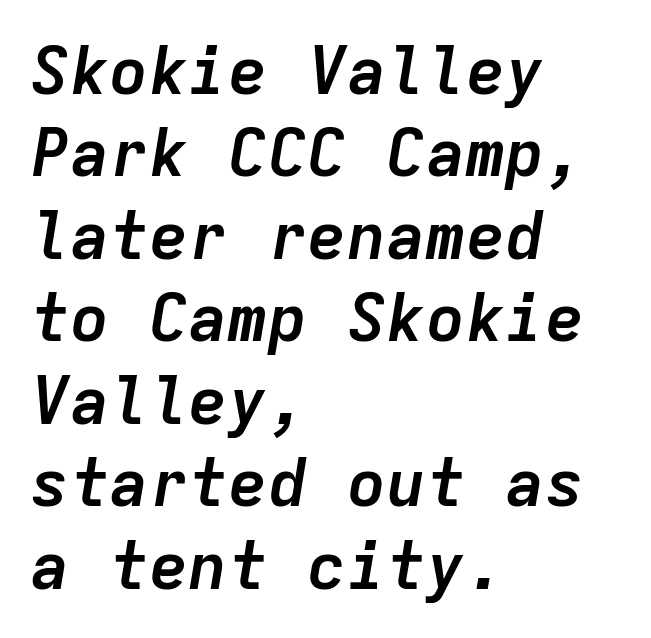
{"italic": "yes", "lean": "right", "slant_degrees": 9, "bold": "yes", "weight": "semibold", "width": "normal", "stroke_contrast": "low", "x_height": "medium", "monospaced": "yes", "underline": "no", "align": "left", "line_spacing": "normal", "line_spacing_ratio": 1.25, "letter_spacing": "normal", "letter_spacing_em": 0.0, "glyph_px": 66}
